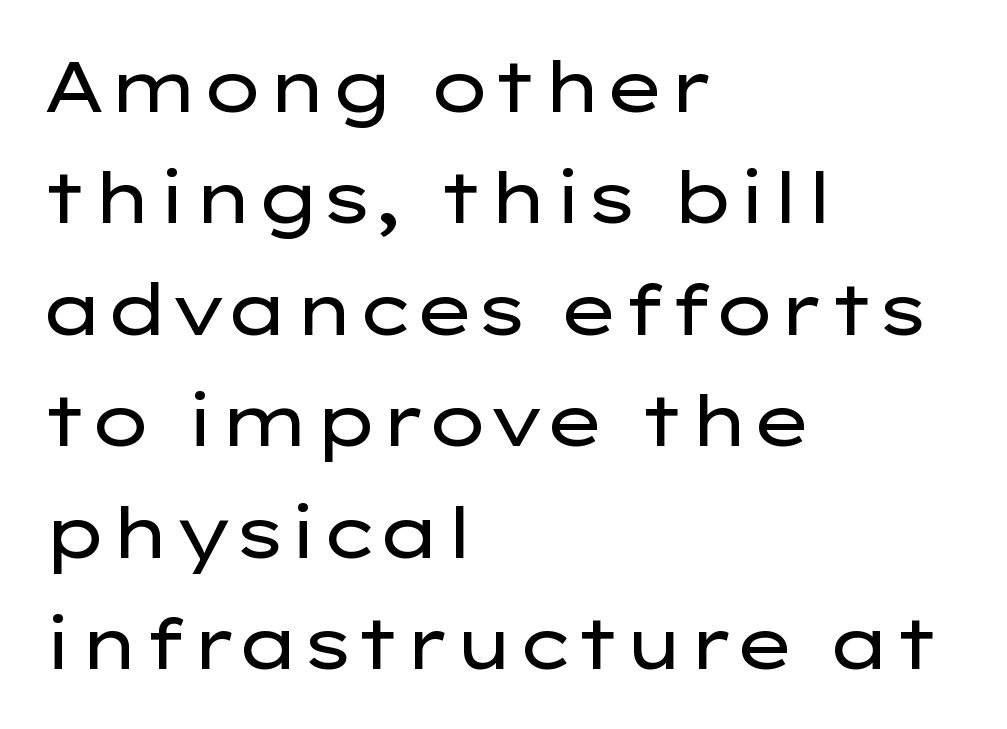
Check where the strokes stop: nothing finishes them off — pure sans. Compared with a typical body face, this is equally light or lighter still. Students, note that the glyphs here touch the page at normal intervals. The gap between lines stays unmarked.
